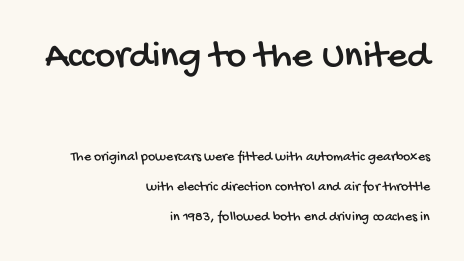
Q: Is the typeface a serif or a sans-serif typeface? A: Sans-serif.
Q: Is the text underlined? A: No.
Q: How is the paragraph aligned? A: Right-aligned.
Q: Is the spacing between letters normal or unusually wide? A: Normal.
Q: Is the spacing between lines tight, normal or loose? A: Loose.
Q: Which block of text is set in a larger size, the first (top) or the second (bottom)? A: The first (top) one.
Q: Width (condensed, normal, or wide)? A: Condensed.
Q: Stroke contrast? A: Low.
Q: x-height? A: Large.
Q: Monospaced? A: No.
